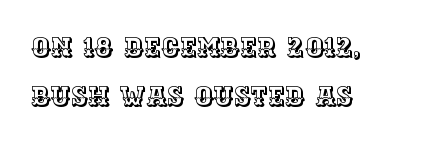
{"italic": "no", "underline": "no", "align": "left", "line_spacing_ratio": 1.87, "letter_spacing": "normal", "letter_spacing_em": 0.0, "glyph_px": 26}
